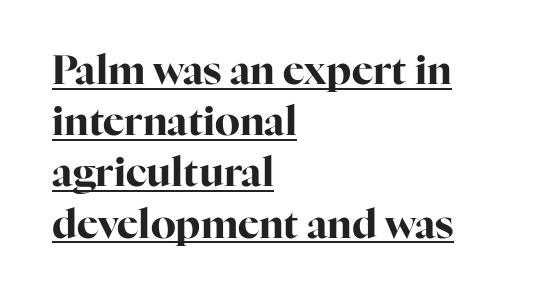
Q: Is the text bold? A: Yes.
Q: Is the text italic (slanted)? A: No, it is upright.
Q: Is the typeface a serif or a sans-serif typeface? A: Serif.
Q: Is the text underlined? A: Yes.
Q: How is the paragraph aligned? A: Left-aligned.
Q: Is the spacing between letters normal or unusually wide? A: Normal.
Q: Is the spacing between lines tight, normal or loose? A: Normal.
Q: Width (condensed, normal, or wide)? A: Normal.
Q: Stroke contrast? A: High.
Q: x-height? A: Medium.
Q: Monospaced? A: No.
